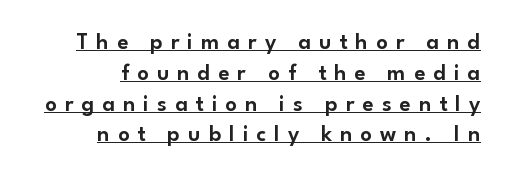
The image shows 23 px text type, upright; set normal line spacing (1.34x), unusually wide letter spacing (+0.35 em), underlined.
